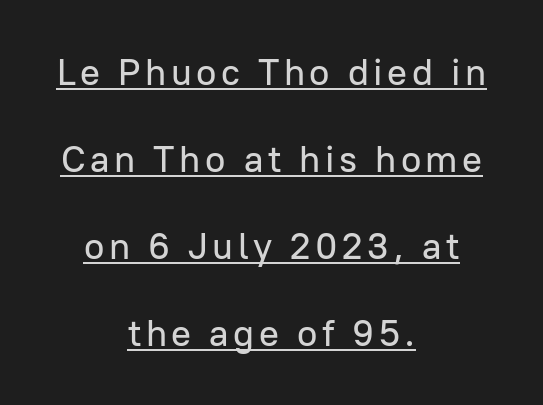
Every stem runs plumb, perpendicular to the baseline. This sample has the flowing, uneven cadence of proportional lettering. These lines are composed in type without serifs. The paragraph shown floats in the horizontal middle.
